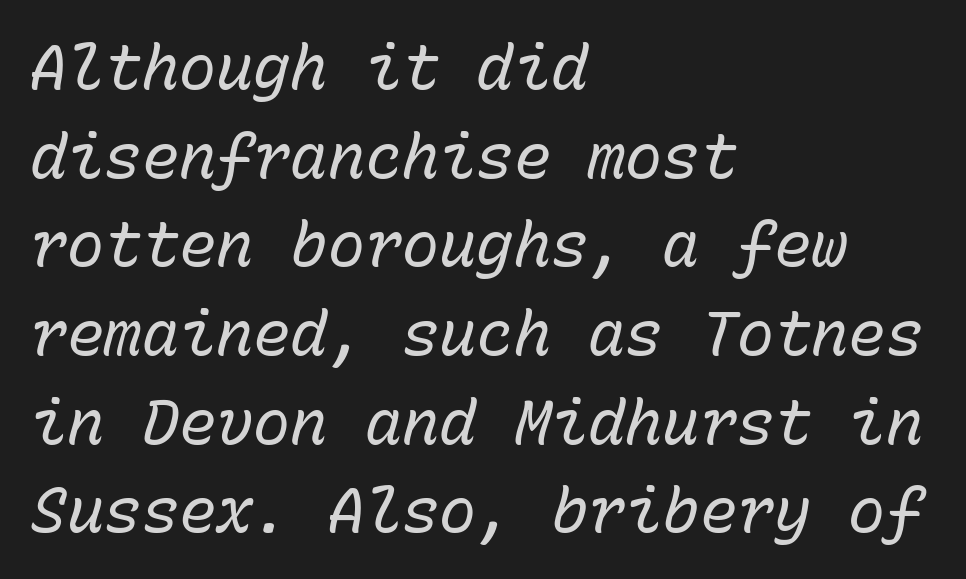
Q: Is the text bold? A: No.
Q: Is the text italic (slanted)? A: Yes, it leans right by about 15 degrees.
Q: Is the text underlined? A: No.
Q: How is the paragraph aligned? A: Left-aligned.
Q: Is the spacing between letters normal or unusually wide? A: Normal.
Q: Is the spacing between lines tight, normal or loose? A: Normal.
Q: Width (condensed, normal, or wide)? A: Normal.
Q: Stroke contrast? A: Low.
Q: x-height? A: Medium.
Q: Monospaced? A: Yes.
